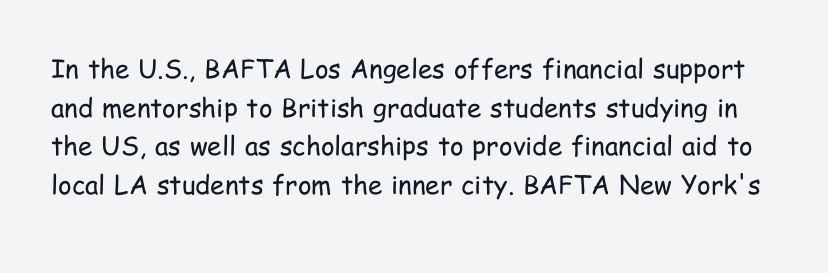
Posture: upright roman. Weight class: somewhere from thin through regular. The space directly below the letters is spotless. The face used here is rendered with its standard letterfit.
